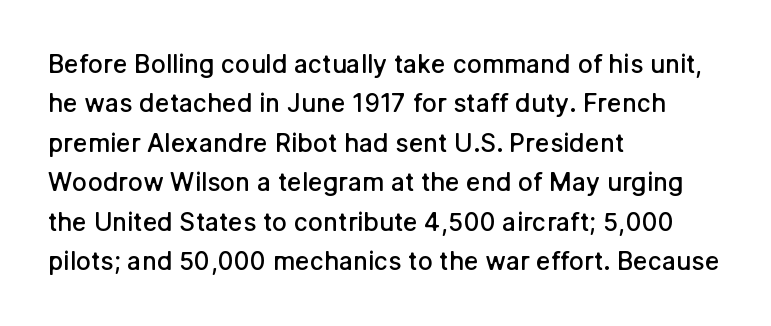
Underlining? Definitely not there. This sample uses plain, unmodified letter spacing. Is there any slant? The stems are plumb. A classic flush-left, rag-right setting is used for this passage.
